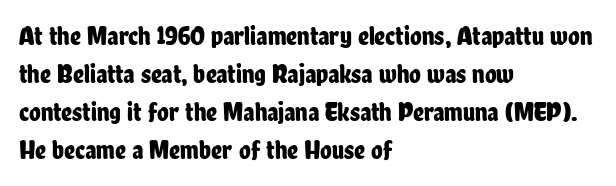
The image shows 27 px text type, upright; set left-aligned, normal line spacing (1.41x), normal letter spacing, not underlined.
